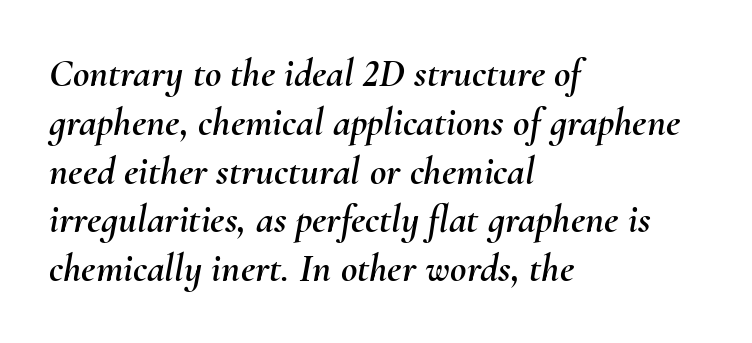
The image shows 40 px text type, italic (leaning right); set left-aligned, line spacing 1.22x, normal letter spacing, not underlined; medium stroke contrast and a small x-height.
